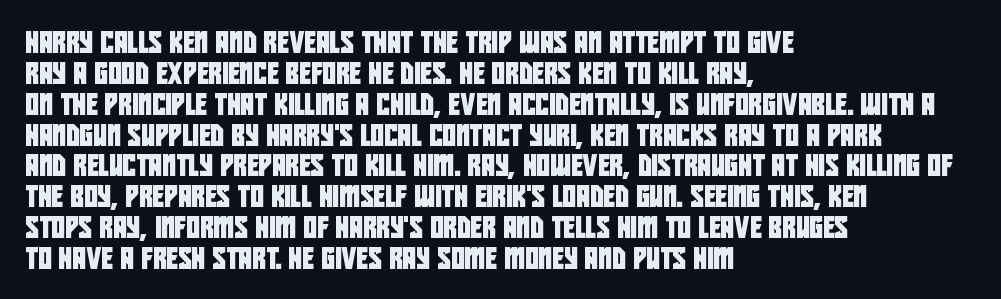
The lines in this sample share a left origin and differ only in where they stop. Underline: absent. If you measured baseline to baseline, you'd find a middling distance. Caption: standard tracking, unaltered.
